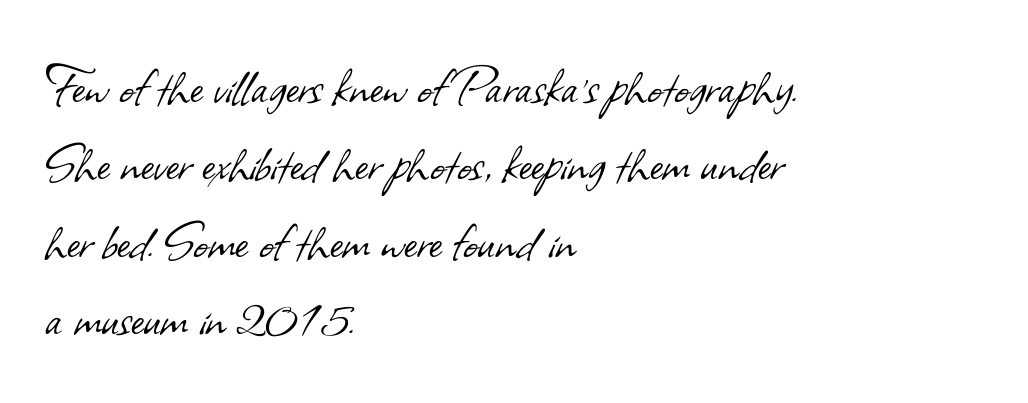
The image shows 62 px light sans-serif type; set left-aligned, normal line spacing (1.25x), normal letter spacing, not underlined; low stroke contrast and a small x-height.
